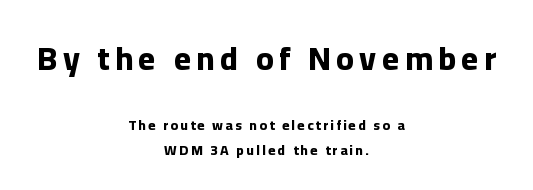
Q: Is the text bold? A: Yes.
Q: Is the text italic (slanted)? A: No, it is upright.
Q: Is the typeface a serif or a sans-serif typeface? A: Sans-serif.
Q: Is the text underlined? A: No.
Q: How is the paragraph aligned? A: Centered.
Q: Which block of text is set in a larger size, the first (top) or the second (bottom)? A: The first (top) one.
Q: Width (condensed, normal, or wide)? A: Normal.
Q: Stroke contrast? A: Low.
Q: x-height? A: Medium.
Q: Monospaced? A: No.
